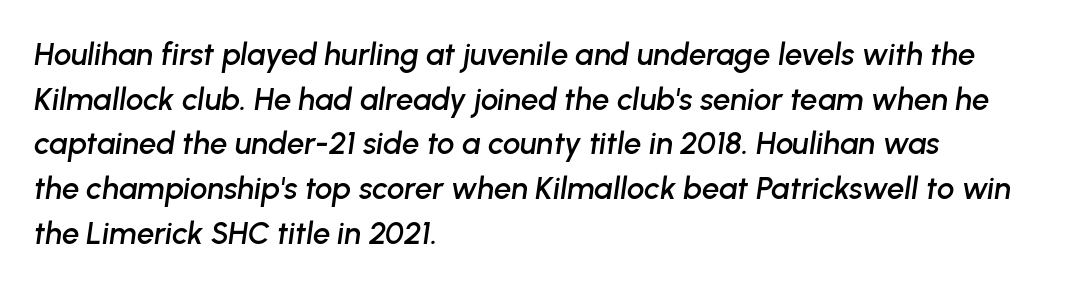
The image shows 31 px text type, italic (leaning right); set left-aligned, normal line spacing (1.44x), normal letter spacing, not underlined; low stroke contrast and a medium x-height.
